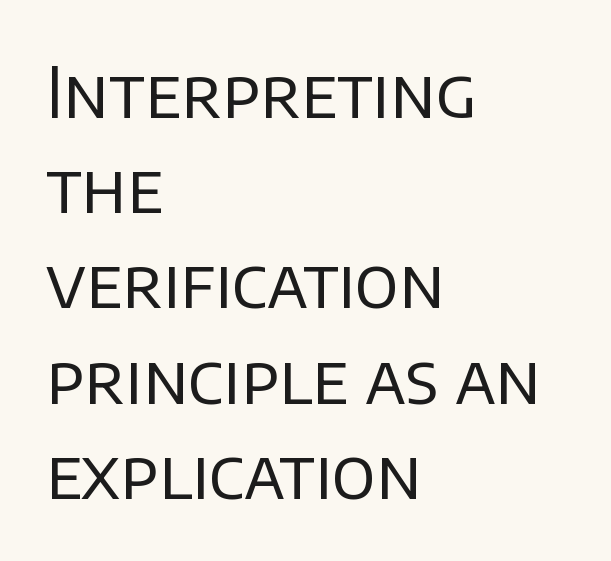
Between one letter and the next there's only the usual sliver of space. This rendering employs a face without finishing strokes, i.e., a sans-serif. This sample has the flowing, uneven cadence of proportional lettering. Anything drawn beneath the words? Only blank space. Is the type heavy? It reads as light-to-regular instead. Characters remain perfectly vertical along every line.
